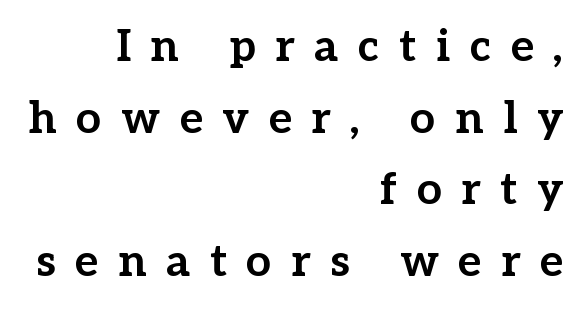
Q: Is the text bold? A: Yes.
Q: Is the text italic (slanted)? A: No, it is upright.
Q: Is the typeface a serif or a sans-serif typeface? A: Serif.
Q: Is the text underlined? A: No.
Q: How is the paragraph aligned? A: Right-aligned.
Q: Is the spacing between letters normal or unusually wide? A: Unusually wide.
Q: Is the spacing between lines tight, normal or loose? A: Normal.
Q: Width (condensed, normal, or wide)? A: Normal.
Q: Stroke contrast? A: Low.
Q: x-height? A: Medium.
Q: Monospaced? A: No.
